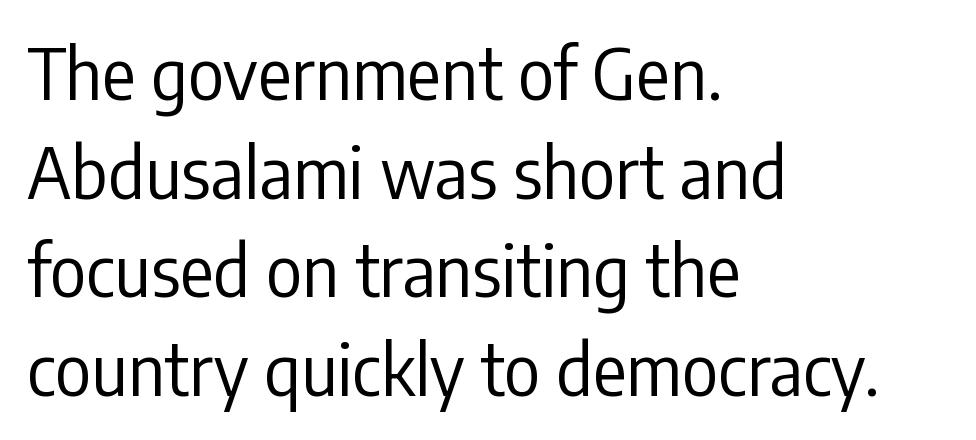
{"serif": "no", "italic": "no", "bold": "no", "weight": "regular", "width": "condensed", "stroke_contrast": "low", "x_height": "medium", "monospaced": "no", "underline": "no", "align": "left", "line_spacing": "normal", "line_spacing_ratio": 1.41, "letter_spacing": "normal", "letter_spacing_em": 0.0, "glyph_px": 70}
